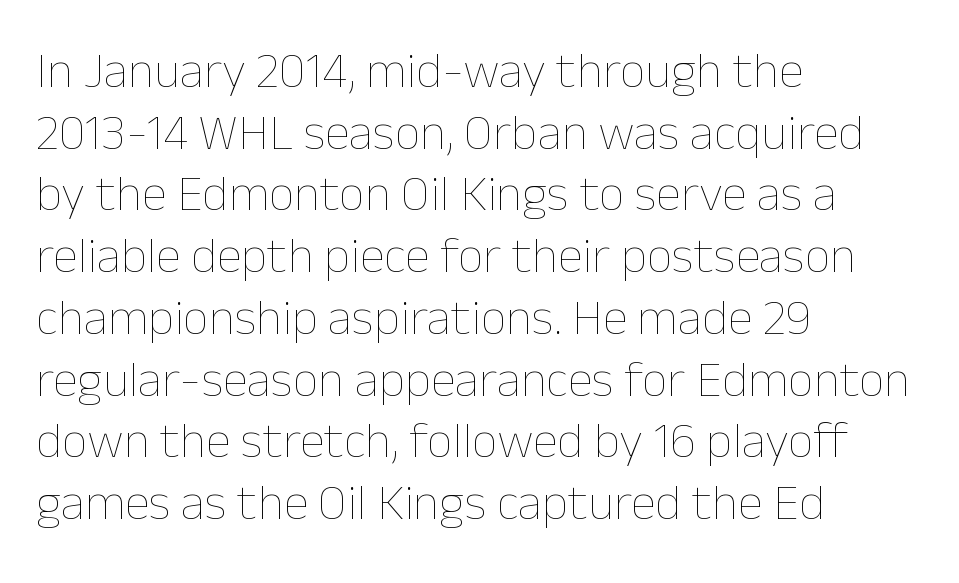
Does the copy run flush right? No — it runs flush left. Vertical stems look standard width or narrower in stroke. The axis of the letterforms is exactly vertical. The zone under the glyphs is completely vacant. Is this a fixed-width face? No — the glyphs have proportional, varying widths. Words appear dense and cohesive because spacing is normal.
